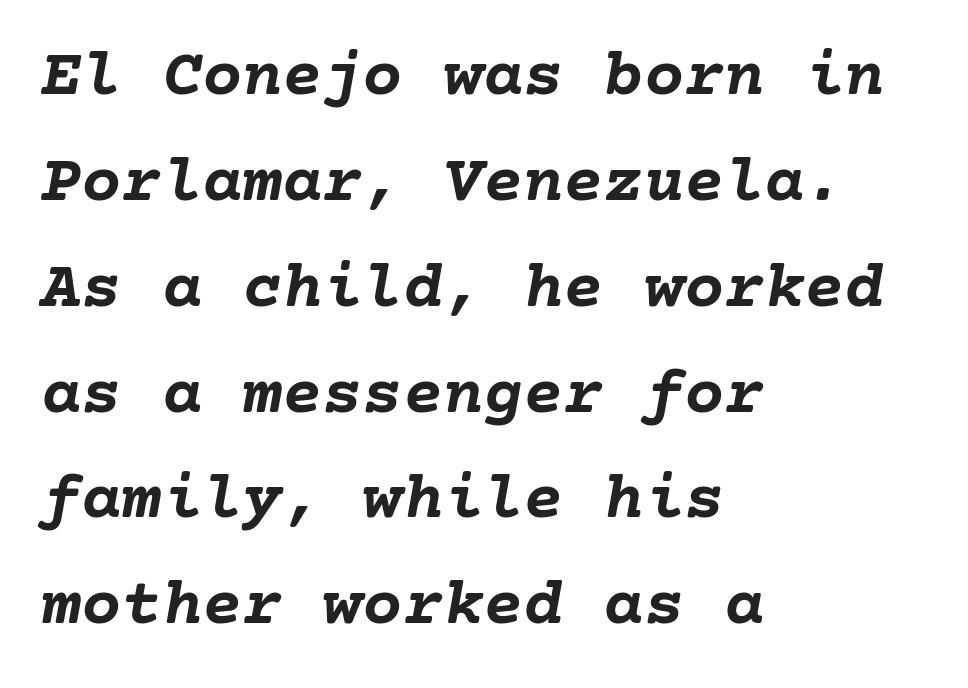
{"italic": "yes", "lean": "right", "slant_degrees": 10, "bold": "yes", "weight": "semibold", "width": "normal", "stroke_contrast": "low", "x_height": "medium", "underline": "no", "align": "left", "line_spacing": "normal", "line_spacing_ratio": 1.58, "letter_spacing": "normal", "letter_spacing_em": 0.0, "glyph_px": 67}
